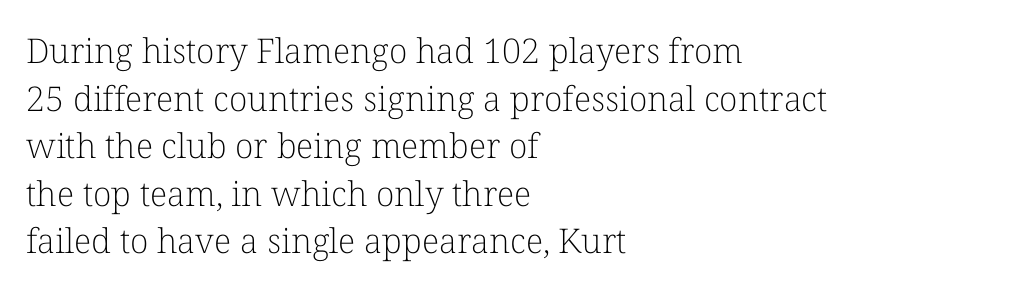
Q: Is the text bold? A: No.
Q: Is the text italic (slanted)? A: No, it is upright.
Q: Is the typeface a serif or a sans-serif typeface? A: Serif.
Q: Is the text underlined? A: No.
Q: How is the paragraph aligned? A: Left-aligned.
Q: Is the spacing between letters normal or unusually wide? A: Normal.
Q: Is the spacing between lines tight, normal or loose? A: Normal.
Q: Width (condensed, normal, or wide)? A: Normal.
Q: Stroke contrast? A: Low.
Q: x-height? A: Medium.
Q: Monospaced? A: No.
